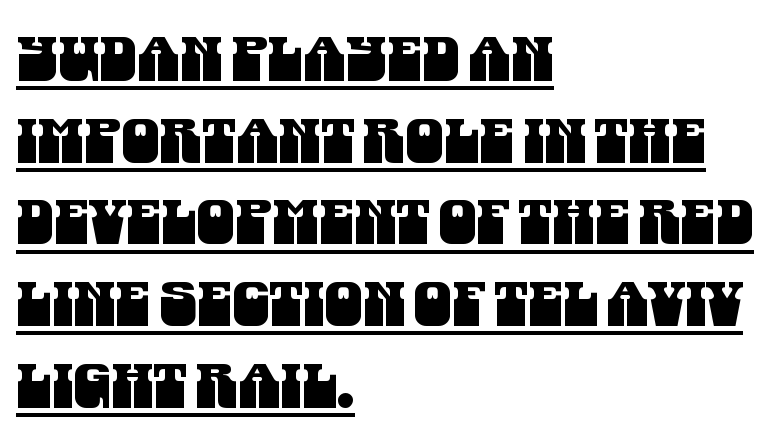
The passage shown is typeset with a sans-serif family. This rendering leaves character spacing at its baseline value. The typesetter chose a ragged-right arrangement here. Has an underline been added? It has. The space between consecutive lines is moderate. A typesetter would call this proportional, since set widths differ per character.
